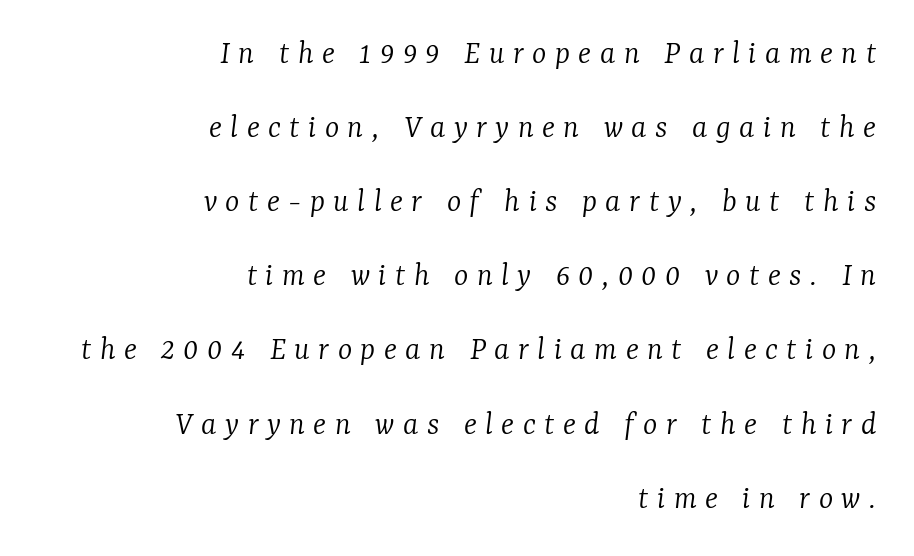
Q: Is the text bold? A: No.
Q: Is the text italic (slanted)? A: Yes, it leans right by about 7 degrees.
Q: Is the typeface a serif or a sans-serif typeface? A: Serif.
Q: Is the text underlined? A: No.
Q: How is the paragraph aligned? A: Right-aligned.
Q: Is the spacing between letters normal or unusually wide? A: Unusually wide.
Q: Is the spacing between lines tight, normal or loose? A: Loose.
Q: Width (condensed, normal, or wide)? A: Normal.
Q: Stroke contrast? A: Low.
Q: x-height? A: Medium.
Q: Monospaced? A: No.
